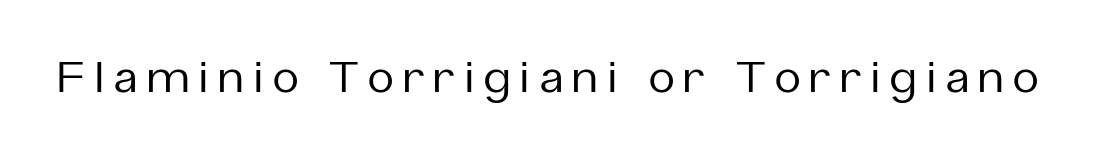
{"serif": "no", "italic": "no", "width": "normal", "stroke_contrast": "low", "x_height": "medium", "monospaced": "no", "underline": "no", "letter_spacing": "wide", "letter_spacing_em": 0.22, "glyph_px": 43}
